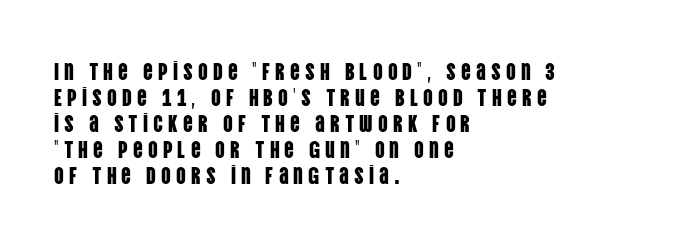
Q: Is the text italic (slanted)? A: No, it is upright.
Q: Is the text underlined? A: No.
Q: How is the paragraph aligned? A: Left-aligned.
Q: Is the spacing between letters normal or unusually wide? A: Unusually wide.
Q: Is the spacing between lines tight, normal or loose? A: Tight.
